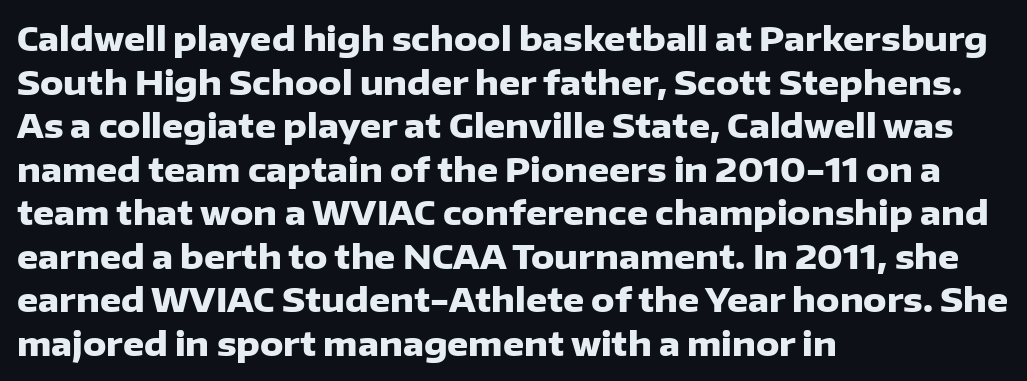
{"serif": "no", "italic": "no", "bold": "yes", "weight": "heavy", "width": "normal", "stroke_contrast": "low", "x_height": "medium", "monospaced": "no", "underline": "no", "align": "left", "line_spacing": "normal", "line_spacing_ratio": 1.32, "letter_spacing": "normal", "letter_spacing_em": 0.0, "glyph_px": 33}
